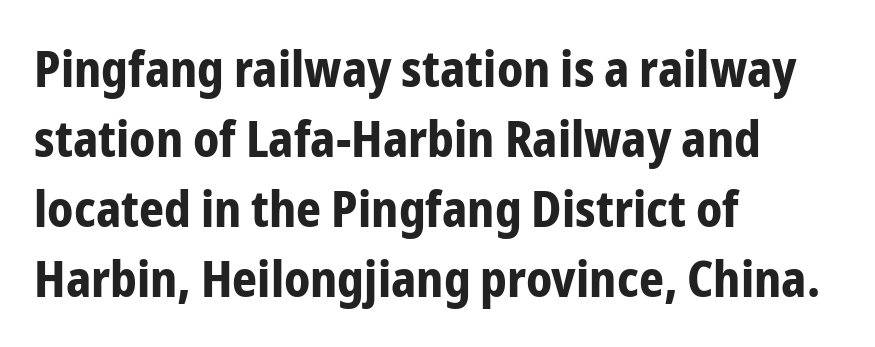
{"serif": "no", "italic": "no", "bold": "yes", "weight": "bold", "width": "condensed", "stroke_contrast": "low", "x_height": "medium", "monospaced": "no", "underline": "no", "align": "left", "line_spacing": "normal", "line_spacing_ratio": 1.43, "letter_spacing": "normal", "letter_spacing_em": 0.0, "glyph_px": 49}
